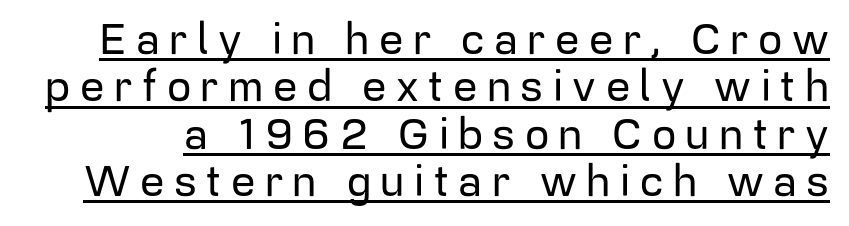
The image shows 43 px sans-serif type, upright; set tight line spacing (1.1x), unusually wide letter spacing (+0.22 em), underlined; low stroke contrast and a medium x-height.
